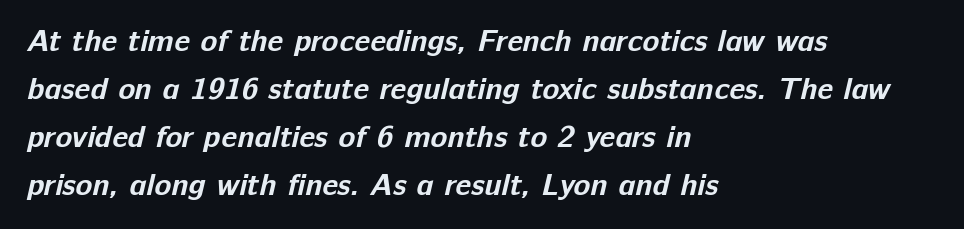
The image shows 31 px bold sans-serif type; set left-aligned, normal line spacing (1.55x), normal letter spacing, not underlined; low stroke contrast and a medium x-height.
